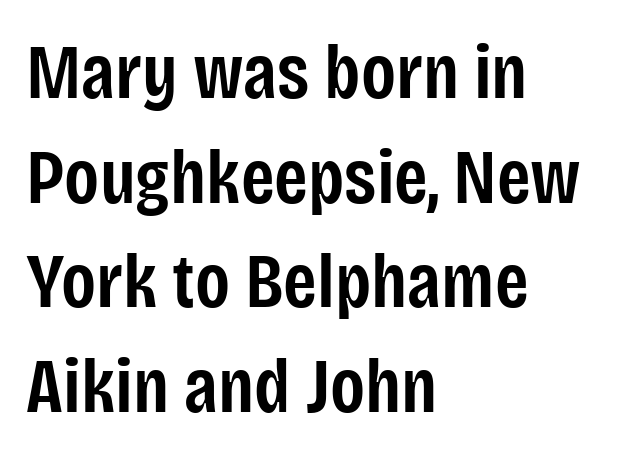
Q: Is the text bold? A: Semi-bold.
Q: Is the text italic (slanted)? A: No, it is upright.
Q: Is the typeface a serif or a sans-serif typeface? A: Sans-serif.
Q: Is the text underlined? A: No.
Q: How is the paragraph aligned? A: Left-aligned.
Q: Is the spacing between letters normal or unusually wide? A: Normal.
Q: Is the spacing between lines tight, normal or loose? A: Normal.
Q: Width (condensed, normal, or wide)? A: Condensed.
Q: Stroke contrast? A: Low.
Q: x-height? A: Large.
Q: Monospaced? A: No.
